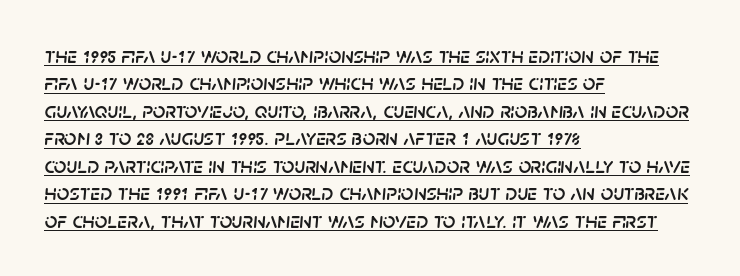
{"italic": "yes", "lean": "right", "slant_degrees": 5, "underline": "yes", "align": "left", "line_spacing": "normal", "line_spacing_ratio": 1.25, "letter_spacing": "normal", "letter_spacing_em": 0.0, "glyph_px": 22}
